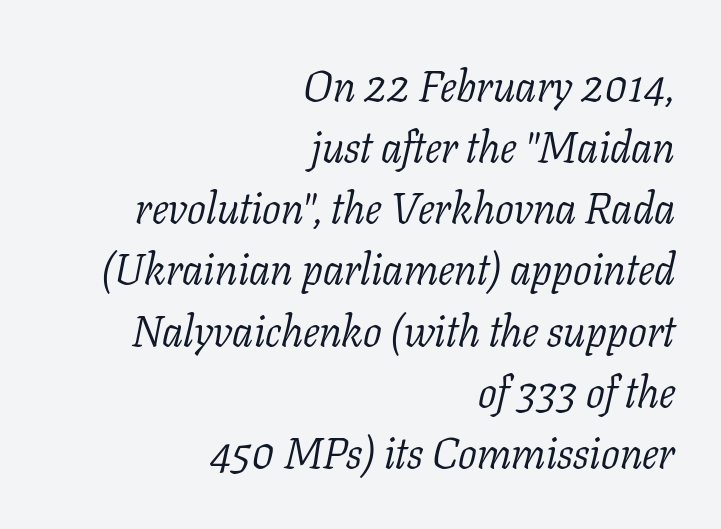
{"serif": "yes", "italic": "yes", "lean": "right", "slant_degrees": 11, "bold": "no", "weight": "light", "width": "normal", "stroke_contrast": "low", "x_height": "medium", "monospaced": "no", "underline": "no", "align": "right", "line_spacing": "normal", "line_spacing_ratio": 1.39, "letter_spacing": "normal", "letter_spacing_em": 0.0, "glyph_px": 44}
